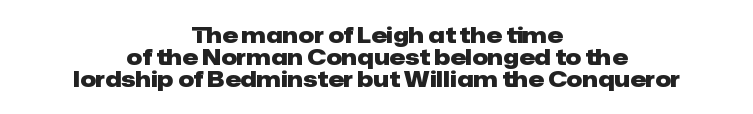
The passage shown stacks its lines with hardly any gap. Summary of weight: heavy, a full bold. The tracking reads as untouched default to a designer's eye. Check the space under the baseline: it is left empty. Nope, not italic — everything's standing straight.
